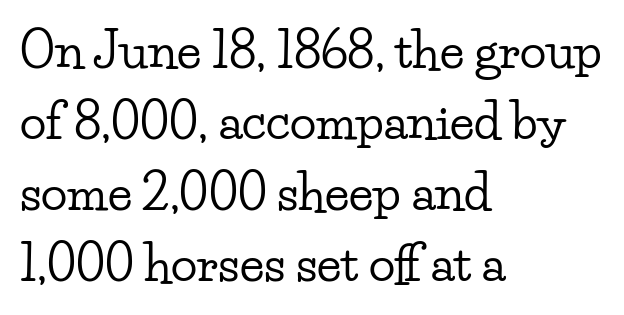
Notice how the stems are strictly vertical — no italics here. The gaps between neighbouring characters are ordinary and unremarkable. Are there feet on the stems? There are — it's a serif. The baseline area is clear. Does the copy run flush right? No — it runs flush left. Looks like regular typesetting: each glyph gets only the width it needs.
